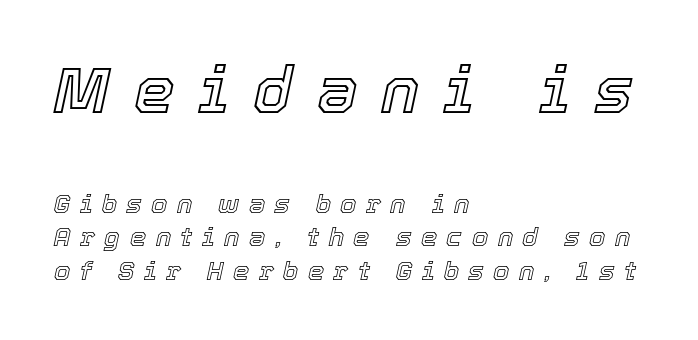
{"italic": "yes", "lean": "right", "slant_degrees": 12, "width": "normal", "x_height": "medium", "monospaced": "no", "underline": "no", "align": "left", "line_spacing": "normal", "line_spacing_ratio": 1.28, "letter_spacing": "wide", "letter_spacing_em": 0.36, "larger_block": "first", "size_ratio": 2.5, "glyph_px": 65}
